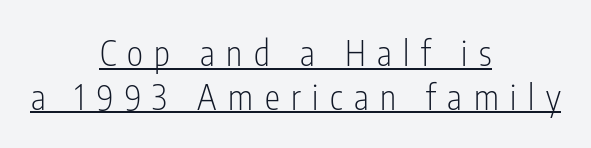
Q: Is the text bold? A: No.
Q: Is the text italic (slanted)? A: No, it is upright.
Q: Is the typeface a serif or a sans-serif typeface? A: Sans-serif.
Q: Is the text underlined? A: Yes.
Q: How is the paragraph aligned? A: Centered.
Q: Is the spacing between letters normal or unusually wide? A: Unusually wide.
Q: Is the spacing between lines tight, normal or loose? A: Normal.
Q: Width (condensed, normal, or wide)? A: Condensed.
Q: Stroke contrast? A: Low.
Q: x-height? A: Medium.
Q: Monospaced? A: No.
